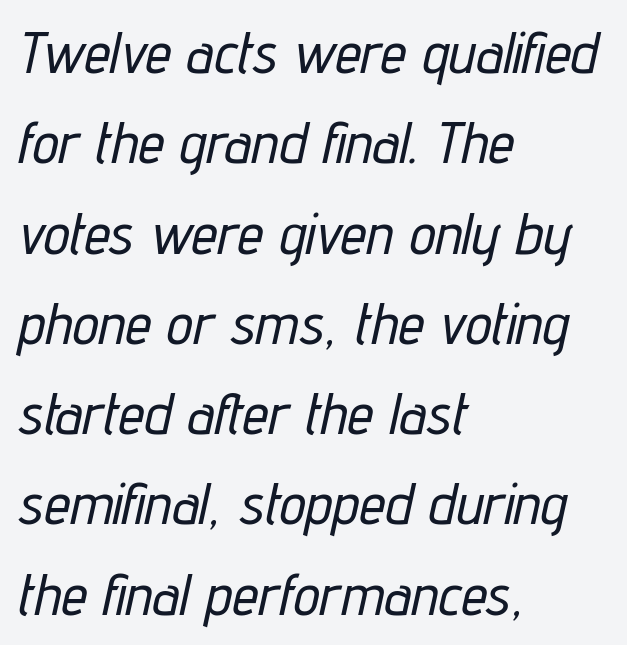
Q: Is the text italic (slanted)? A: Yes, it leans right by about 12 degrees.
Q: Is the text underlined? A: No.
Q: How is the paragraph aligned? A: Left-aligned.
Q: Is the spacing between letters normal or unusually wide? A: Normal.
Q: Is the spacing between lines tight, normal or loose? A: Normal.
Q: Width (condensed, normal, or wide)? A: Condensed.
Q: Stroke contrast? A: Low.
Q: x-height? A: Medium.
Q: Monospaced? A: No.
